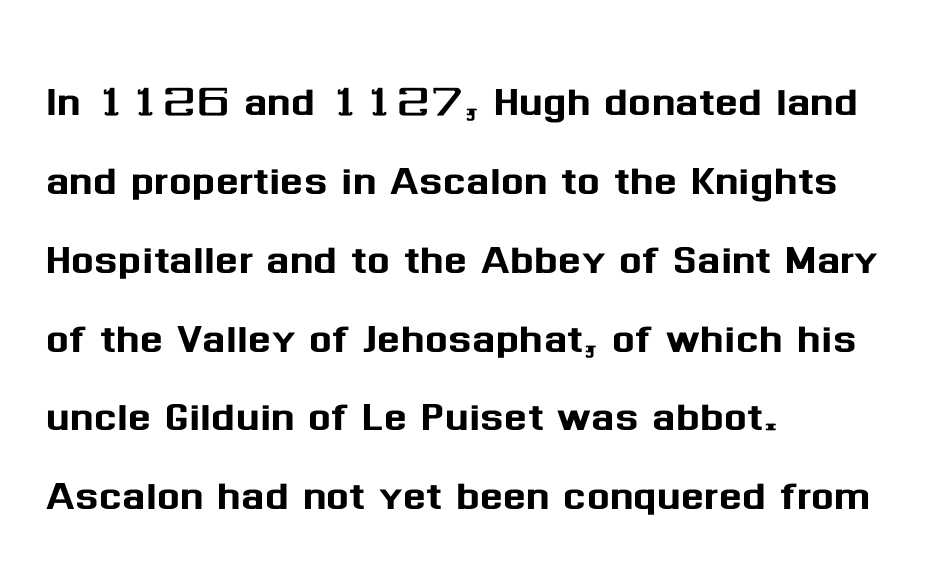
Q: Is the text italic (slanted)? A: No, it is upright.
Q: Is the typeface a serif or a sans-serif typeface? A: Sans-serif.
Q: Is the text underlined? A: No.
Q: How is the paragraph aligned? A: Left-aligned.
Q: Is the spacing between letters normal or unusually wide? A: Normal.
Q: Is the spacing between lines tight, normal or loose? A: Normal.
Q: Width (condensed, normal, or wide)? A: Normal.
Q: Stroke contrast? A: Medium.
Q: x-height? A: Medium.
Q: Monospaced? A: No.
